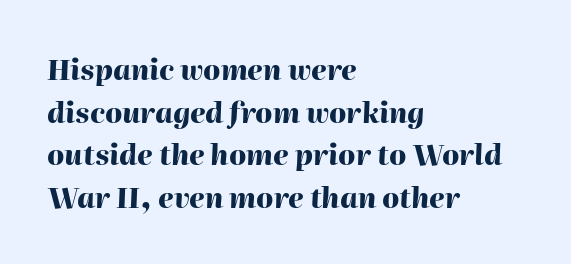
The image shows 28 px heavy type, italic (leaning right); set left-aligned, normal line spacing (1.52x), normal letter spacing, not underlined; high stroke contrast and a medium x-height.
